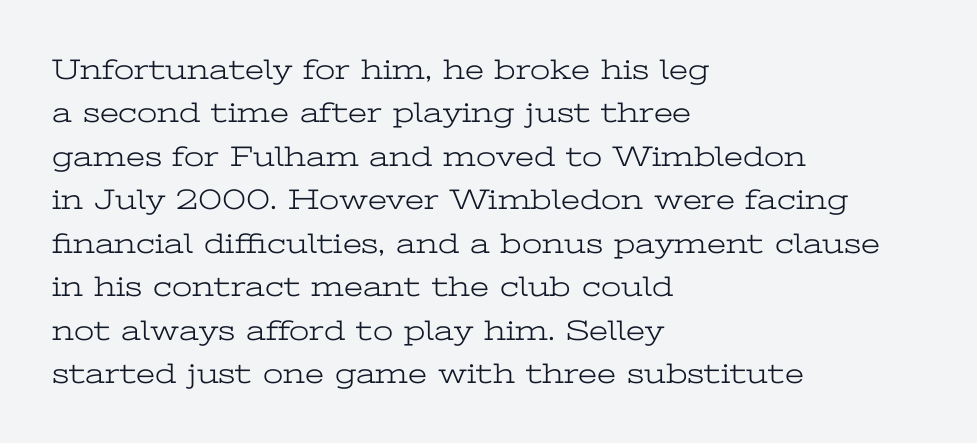
Words appear dense and cohesive because spacing is normal. The letters carry serifs — small finishing strokes at the ends of their stems. The leading is moderate, giving the passage an even texture. The rendering uses natural spacing where letterforms have individual widths.
